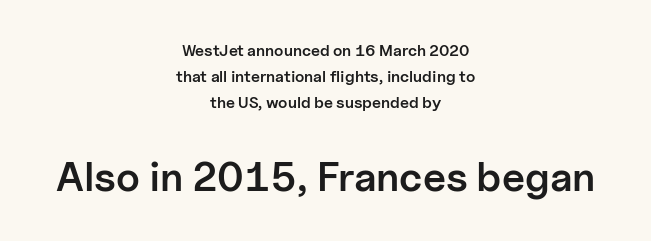
{"serif": "no", "italic": "no", "bold": "semi", "weight": "semibold", "width": "normal", "stroke_contrast": "low", "x_height": "medium", "monospaced": "no", "underline": "no", "align": "center", "line_spacing": "normal", "line_spacing_ratio": 1.62, "letter_spacing": "normal", "letter_spacing_em": 0.0, "larger_block": "second", "size_ratio": 2.56, "glyph_px": 41}
